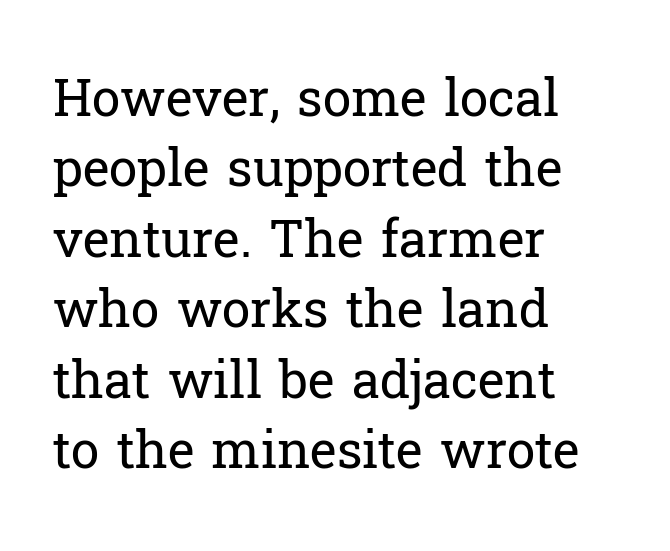
{"serif": "yes", "italic": "no", "bold": "no", "weight": "regular", "width": "normal", "stroke_contrast": "low", "x_height": "medium", "monospaced": "no", "underline": "no", "align": "left", "line_spacing": "normal", "line_spacing_ratio": 1.38, "letter_spacing": "normal", "letter_spacing_em": 0.0, "glyph_px": 51}
